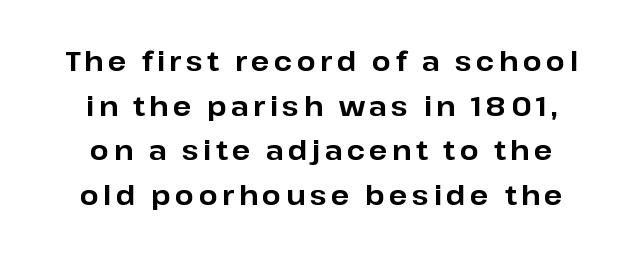
Caption: multi-line text, centered on the measure. Notice how descenders clear the ascenders below comfortably — that's standard leading. Words float on clear page, feet unadorned. This is heavy type, rendered in bold. Designer's note — italics off, roman on.
